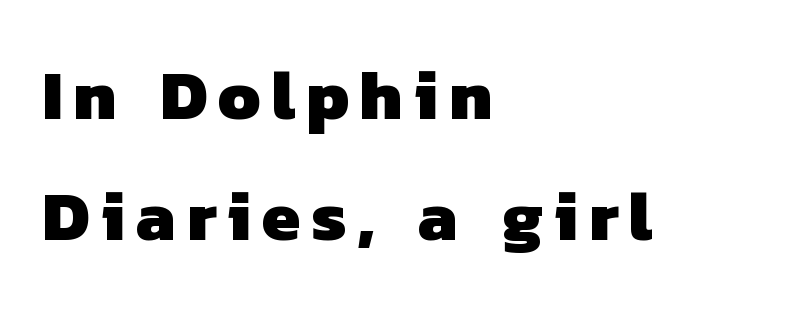
The image shows 70 px heavy sans-serif type; set left-aligned, line spacing 1.73x, not underlined; low stroke contrast and a medium x-height.
